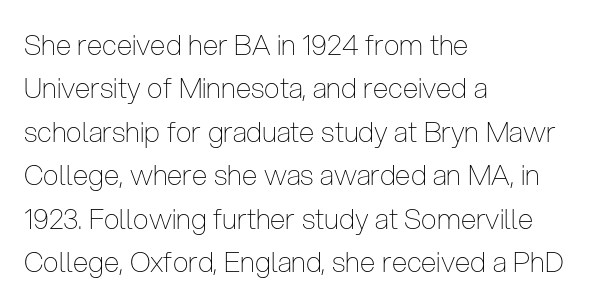
The image shows 28 px thin, condensed sans-serif type, upright; set left-aligned, normal line spacing (1.55x), normal letter spacing, not underlined; low stroke contrast and a medium x-height.
